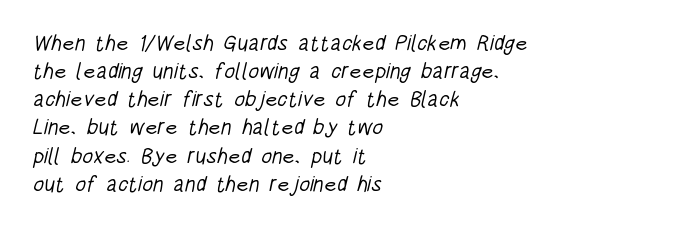
The image shows 22 px text type; set left-aligned, normal line spacing (1.28x), normal letter spacing, not underlined.
